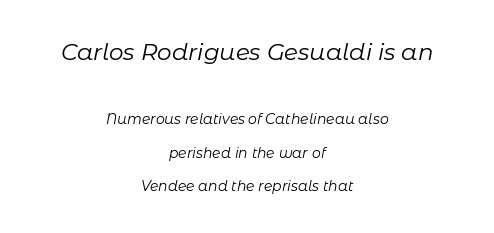
Q: Is the text bold? A: No.
Q: Is the text italic (slanted)? A: Yes, it leans right by about 11 degrees.
Q: Is the text underlined? A: No.
Q: How is the paragraph aligned? A: Centered.
Q: Is the spacing between letters normal or unusually wide? A: Normal.
Q: Is the spacing between lines tight, normal or loose? A: Loose.
Q: Which block of text is set in a larger size, the first (top) or the second (bottom)? A: The first (top) one.
